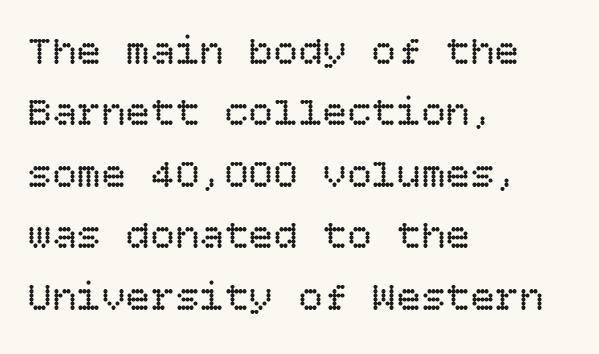
Quick note: underline off. Unlike italic type, these characters show no tilt at all. Does the leading feel generous? No, just average. Every row of glyphs begins at an identical x-position on the left.
